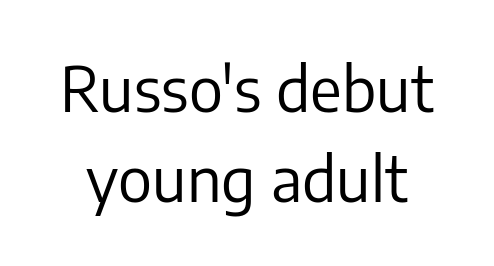
Q: Is the text bold? A: No.
Q: Is the text italic (slanted)? A: No, it is upright.
Q: Is the typeface a serif or a sans-serif typeface? A: Sans-serif.
Q: Is the text underlined? A: No.
Q: Is the spacing between letters normal or unusually wide? A: Normal.
Q: Is the spacing between lines tight, normal or loose? A: Normal.
Q: Width (condensed, normal, or wide)? A: Normal.
Q: Stroke contrast? A: Low.
Q: x-height? A: Medium.
Q: Monospaced? A: No.
